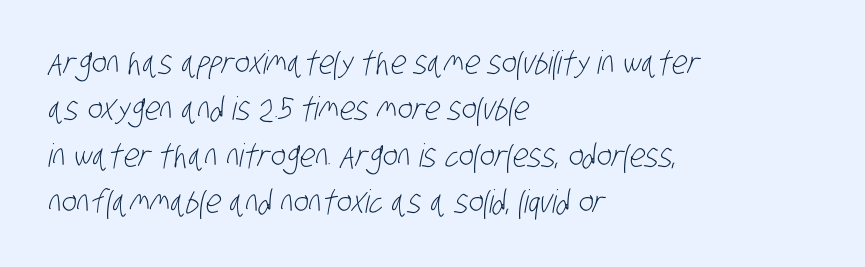
The image shows 32 px light, condensed sans-serif type; set left-aligned, normal line spacing (1.45x), normal letter spacing, not underlined; low stroke contrast and a large x-height.
